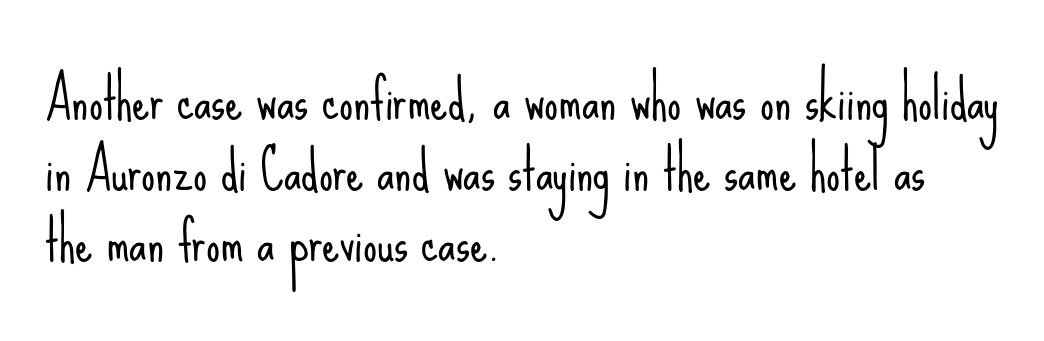
Font category for this specimen: sans-serif. You could not count columns in this text — the font is proportionally spaced. You can tell it's not italic because the verticals are truly vertical. Compared with typical paragraphs, the rows here are spaced about the same. Notice how the passage keeps a crisp vertical edge on the left only. There is no visible air inserted between adjacent glyphs.
